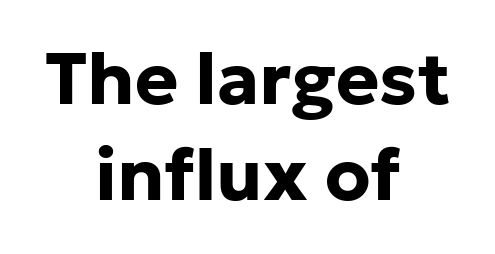
Designer's note — italics off, roman on. The text block is weighted toward neither margin, spreading evenly from the middle. The glyphs have the mass of a bold cut. Is this a sans? Yes — the strokes have no serifs.
